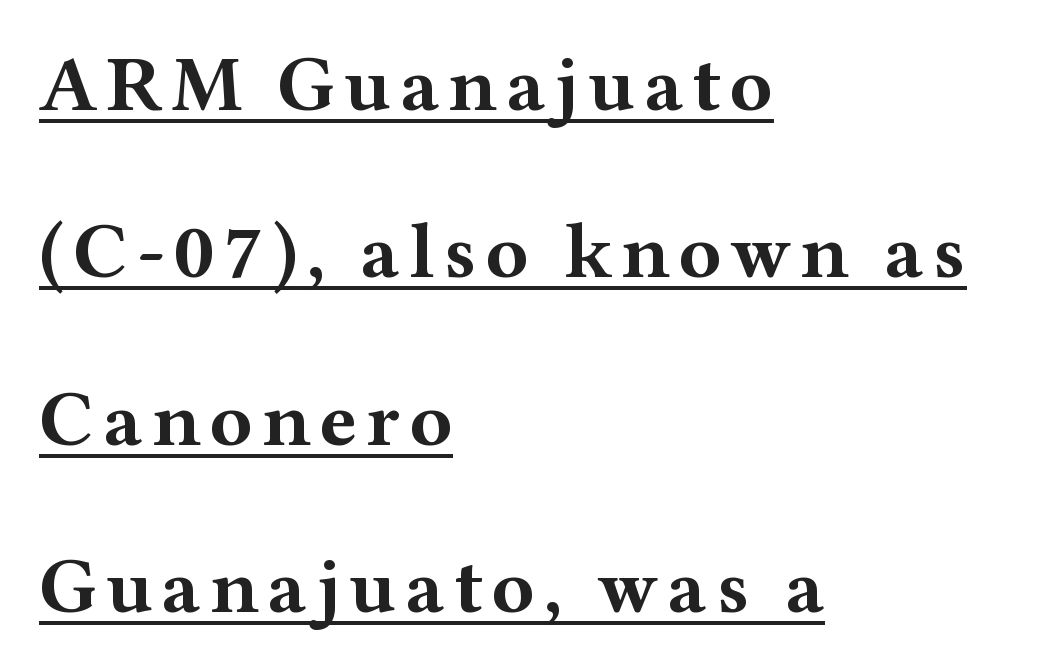
{"serif": "yes", "italic": "no", "bold": "yes", "weight": "bold", "width": "wide", "stroke_contrast": "medium", "x_height": "medium", "monospaced": "no", "underline": "yes", "align": "left", "line_spacing": "loose", "line_spacing_ratio": 2.12, "glyph_px": 79}
